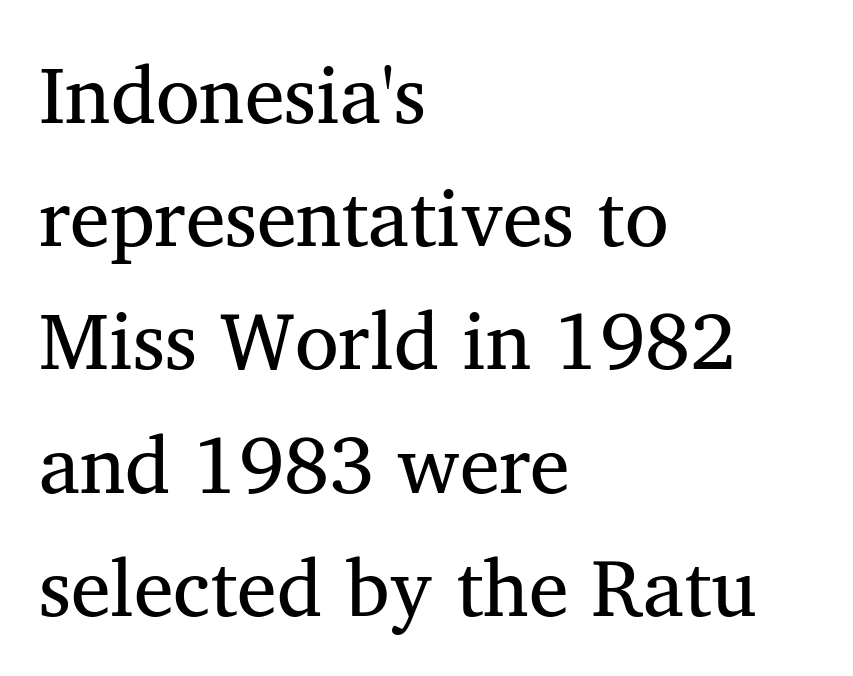
The image shows 80 px serif type, upright; set left-aligned, normal line spacing (1.54x), normal letter spacing, not underlined; medium stroke contrast and a medium x-height.
